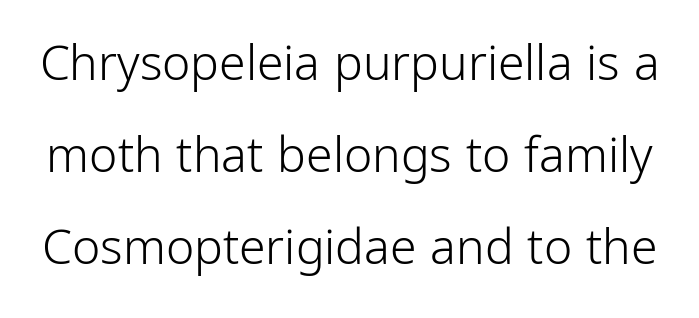
Q: Is the text bold? A: No.
Q: Is the text italic (slanted)? A: No, it is upright.
Q: Is the typeface a serif or a sans-serif typeface? A: Sans-serif.
Q: Is the text underlined? A: No.
Q: Is the spacing between letters normal or unusually wide? A: Normal.
Q: Is the spacing between lines tight, normal or loose? A: Loose.
Q: Width (condensed, normal, or wide)? A: Condensed.
Q: Stroke contrast? A: Low.
Q: x-height? A: Medium.
Q: Monospaced? A: No.
